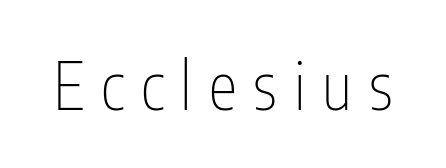
{"serif": "no", "italic": "no", "bold": "no", "weight": "thin", "width": "condensed", "stroke_contrast": "low", "x_height": "medium", "monospaced": "no", "underline": "no", "letter_spacing": "wide", "letter_spacing_em": 0.26, "glyph_px": 65}
